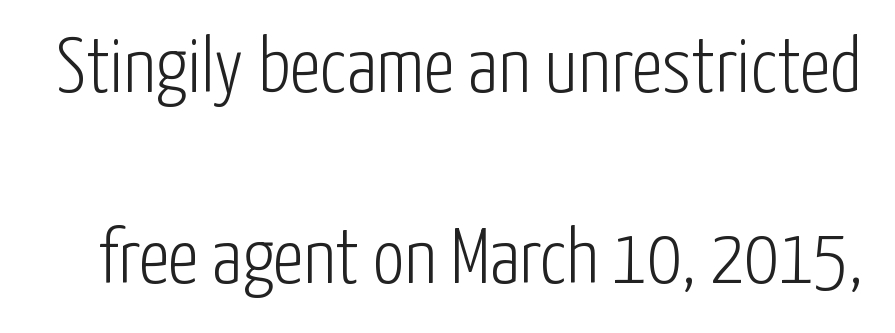
A light-to-regular cut is what we see here. This sample uses plain, unmodified letter spacing. It's the straight-up-and-down kind of type. Spacing verdict: proportional, widths tailored to each character. The vertical gap from one line to the next is large. Anything drawn beneath the words? Only blank space.
